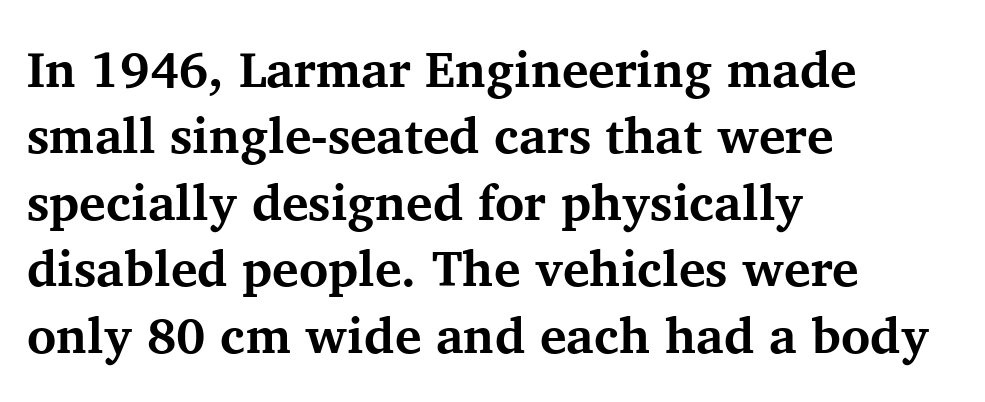
{"serif": "yes", "italic": "no", "bold": "yes", "weight": "bold", "width": "normal", "stroke_contrast": "medium", "x_height": "medium", "monospaced": "no", "underline": "no", "align": "left", "line_spacing": "normal", "line_spacing_ratio": 1.33, "letter_spacing": "normal", "letter_spacing_em": 0.0, "glyph_px": 50}
